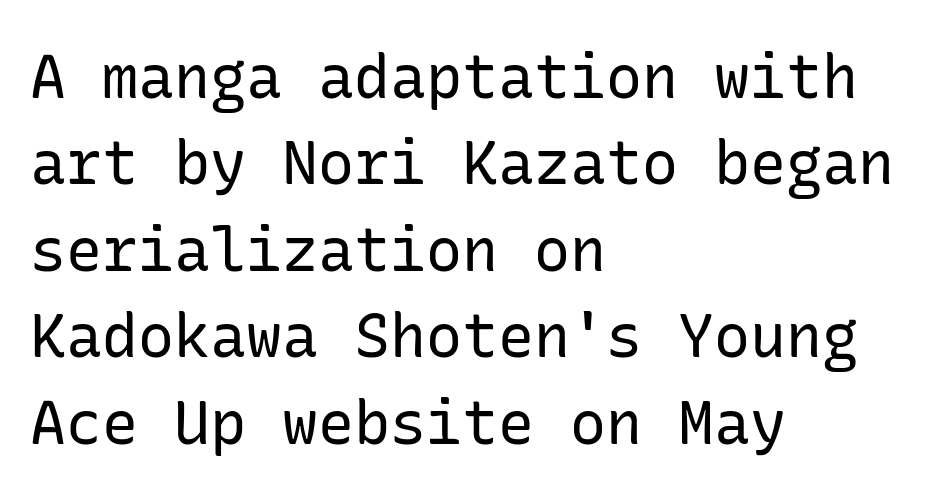
{"serif": "no", "italic": "no", "bold": "no", "weight": "regular", "width": "normal", "stroke_contrast": "low", "x_height": "medium", "underline": "no", "align": "left", "line_spacing": "normal", "line_spacing_ratio": 1.44, "letter_spacing": "normal", "letter_spacing_em": 0.0, "glyph_px": 60}
